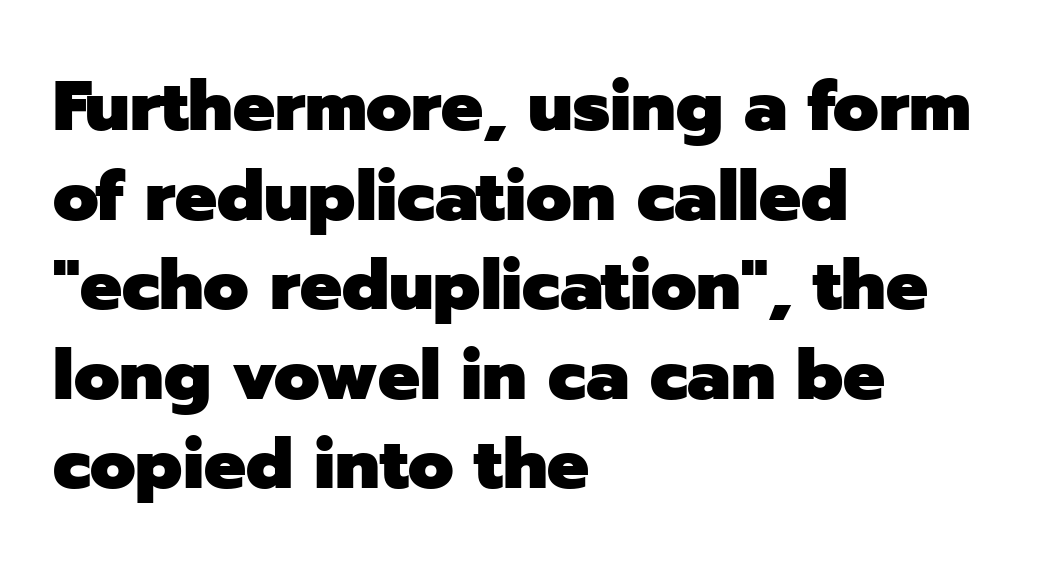
The passage shown is typeset with a sans-serif family. Notice how descenders clear the ascenders below comfortably — that's standard leading. Reading down the block, your eye returns to a fixed left position each line. The space directly below the letters is spotless. Spacing verdict: proportional, widths tailored to each character. Short note: letters normally spaced.
